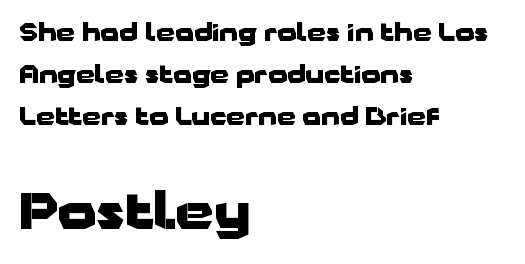
It's the straight-up-and-down kind of type. Here the glyphs are tracked normally, forming tight word shapes. Observe the absence of serifs on each vertical stroke in this sample. The designer gave the closing block more size than the opening block. Casual observation: everything's shoved over to the left. Plain, unruled lines of type.
